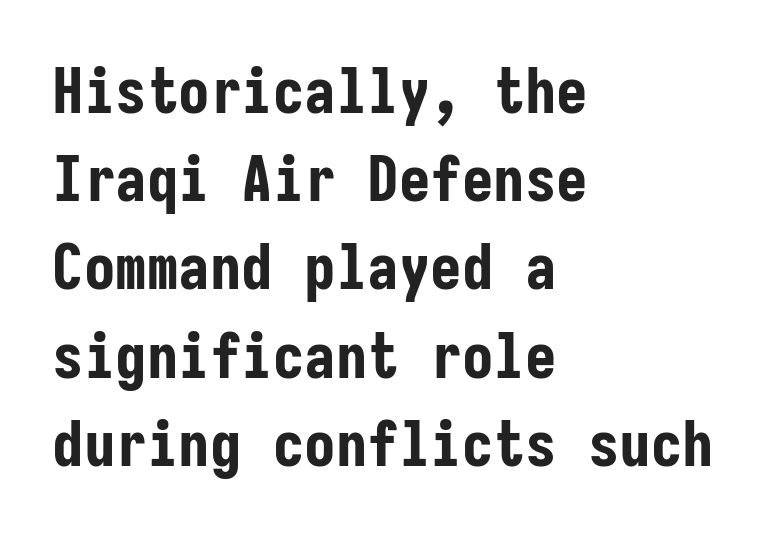
{"serif": "no", "italic": "no", "bold": "yes", "weight": "bold", "width": "condensed", "stroke_contrast": "low", "x_height": "medium", "monospaced": "yes", "underline": "no", "align": "left", "line_spacing": "normal", "line_spacing_ratio": 1.4, "letter_spacing": "normal", "letter_spacing_em": 0.0, "glyph_px": 63}
